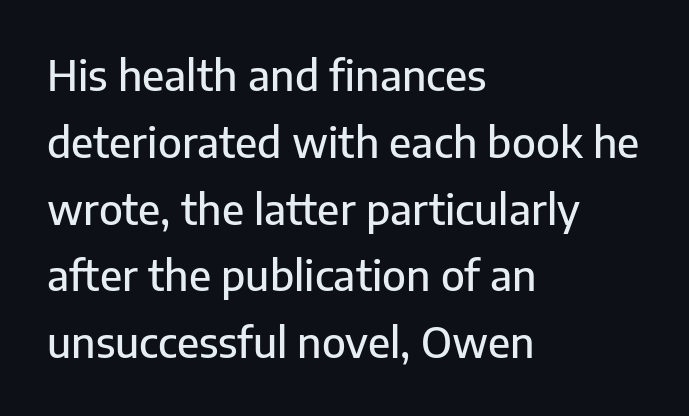
The image shows 42 px sans-serif type, upright; set left-aligned, normal line spacing (1.59x), normal letter spacing, not underlined; low stroke contrast and a medium x-height.
